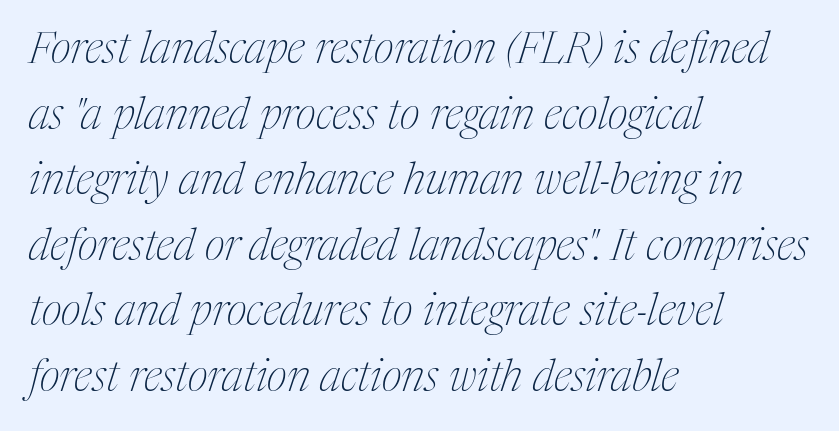
{"serif": "yes", "italic": "yes", "lean": "right", "slant_degrees": 17, "bold": "no", "weight": "thin", "width": "condensed", "stroke_contrast": "medium", "x_height": "medium", "monospaced": "no", "underline": "no", "align": "left", "line_spacing": "normal", "line_spacing_ratio": 1.49, "letter_spacing": "normal", "letter_spacing_em": 0.0, "glyph_px": 44}
